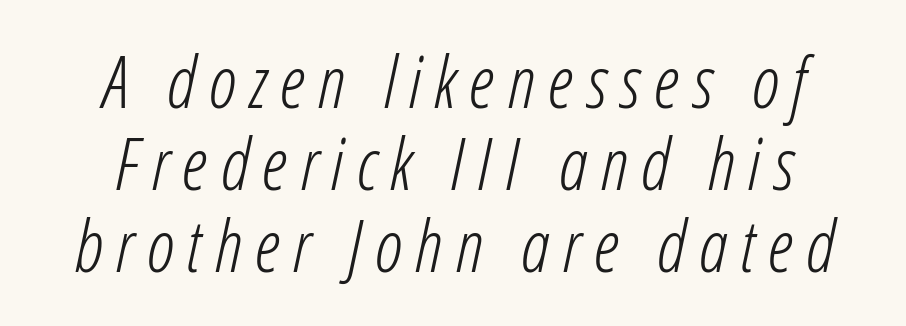
Q: Is the text bold? A: No.
Q: Is the text italic (slanted)? A: Yes, it leans right by about 12 degrees.
Q: Is the text underlined? A: No.
Q: How is the paragraph aligned? A: Centered.
Q: Is the spacing between lines tight, normal or loose? A: Tight.
Q: Width (condensed, normal, or wide)? A: Condensed.
Q: Stroke contrast? A: Low.
Q: x-height? A: Medium.
Q: Monospaced? A: No.
